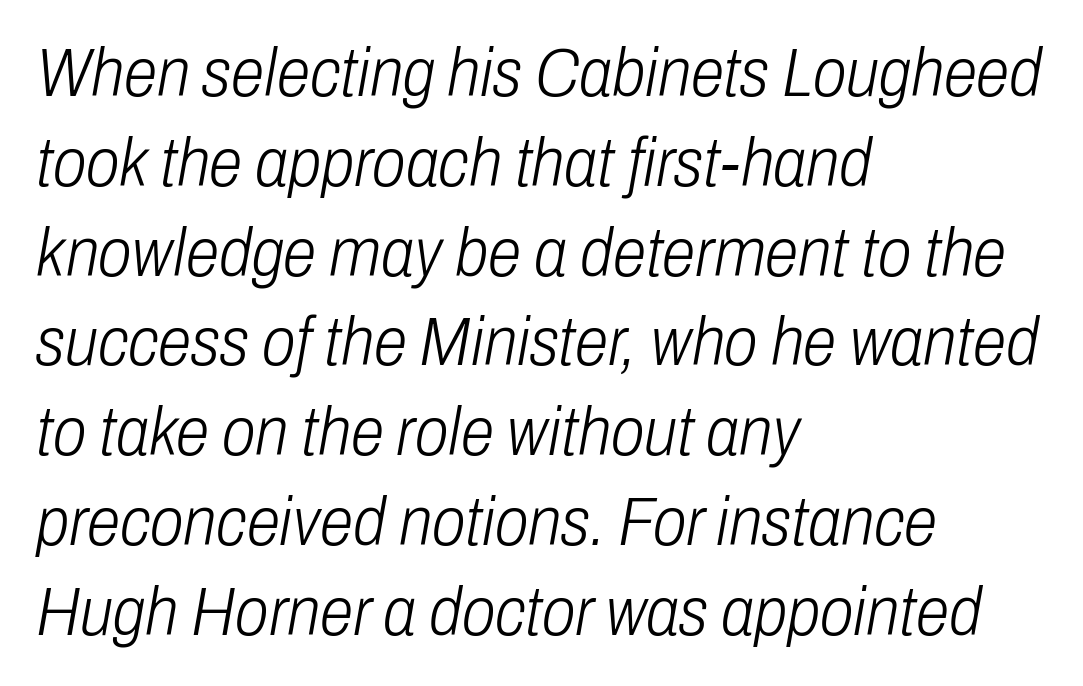
The glyphs look as if they've been sheared to an angle. The face used here is proportionally spaced, like ordinary book or web type. Each new line begins a customary step beneath the previous one. A quiet, ordinary-to-light weight characterises the typeface. The passage shown has conventional tracking throughout. Letters rest on an invisible, unmarked baseline.
